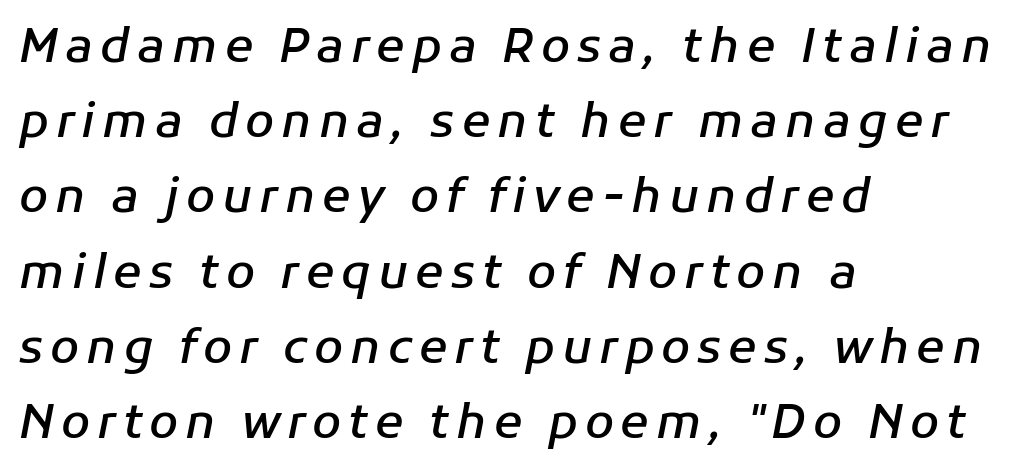
{"italic": "yes", "lean": "right", "slant_degrees": 11, "bold": "semi", "weight": "semibold", "width": "normal", "stroke_contrast": "low", "x_height": "medium", "monospaced": "no", "underline": "no", "align": "left", "line_spacing": "normal", "line_spacing_ratio": 1.6, "glyph_px": 47}
